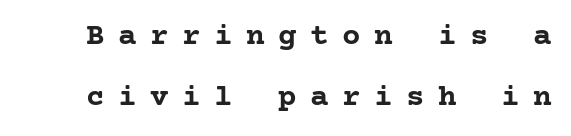
In terms of letterspacing, this is a distinctly airy, spread setting. Compared with an ordinary text face, these strokes are far heavier — a full bold. Ordinary non-slanted type is in use. This sample uses a serif face. The area under the type is left untouched. A typesetter would call this leading open, well beyond the default.
